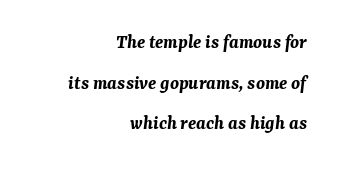
Emphasis by weight is at full strength: bold. Check the space under the baseline: it is left empty. Quick note: interline space is abundant. Horizontal alignment here is rightward, an uncommon choice for prose. This sample uses an oblique cut, with every glyph tilted off the vertical. The letters sit at their default tracking, neither squeezed nor spread.
